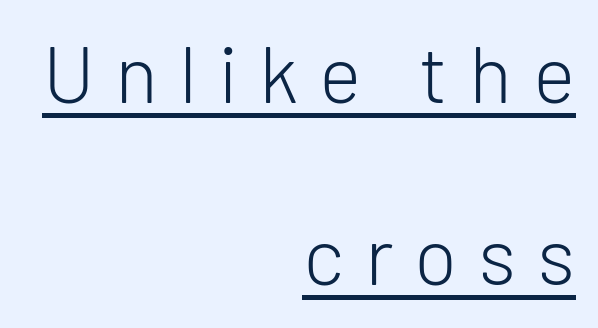
{"serif": "no", "italic": "no", "bold": "no", "weight": "light", "width": "normal", "stroke_contrast": "low", "x_height": "medium", "monospaced": "no", "underline": "yes", "align": "right", "line_spacing": "loose", "line_spacing_ratio": 2.28, "letter_spacing": "wide", "letter_spacing_em": 0.26, "glyph_px": 80}
